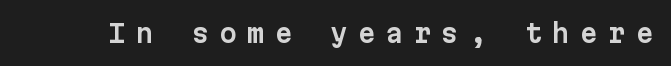
Q: Is the text italic (slanted)? A: No, it is upright.
Q: Is the text underlined? A: No.
Q: Is the spacing between letters normal or unusually wide? A: Unusually wide.
